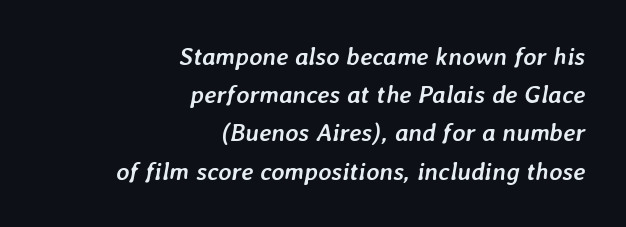
Q: Is the text bold? A: Yes.
Q: Is the text italic (slanted)? A: Yes, it leans right by about 7 degrees.
Q: Is the text underlined? A: No.
Q: How is the paragraph aligned? A: Right-aligned.
Q: Is the spacing between letters normal or unusually wide? A: Normal.
Q: Is the spacing between lines tight, normal or loose? A: Normal.
